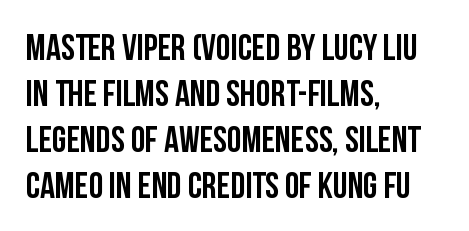
Q: Is the text bold? A: Yes.
Q: Is the text italic (slanted)? A: No, it is upright.
Q: Is the typeface a serif or a sans-serif typeface? A: Sans-serif.
Q: Is the text underlined? A: No.
Q: How is the paragraph aligned? A: Left-aligned.
Q: Is the spacing between letters normal or unusually wide? A: Normal.
Q: Width (condensed, normal, or wide)? A: Condensed.
Q: Stroke contrast? A: Low.
Q: x-height? A: Large.
Q: Monospaced? A: No.
